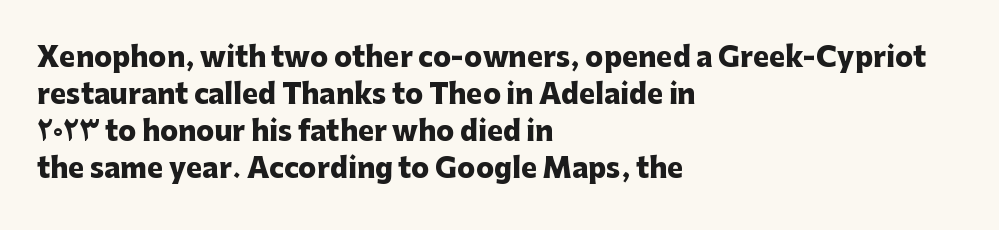
The image shows 27 px bold type, upright; set left-aligned, normal line spacing (1.37x), normal letter spacing, not underlined.
